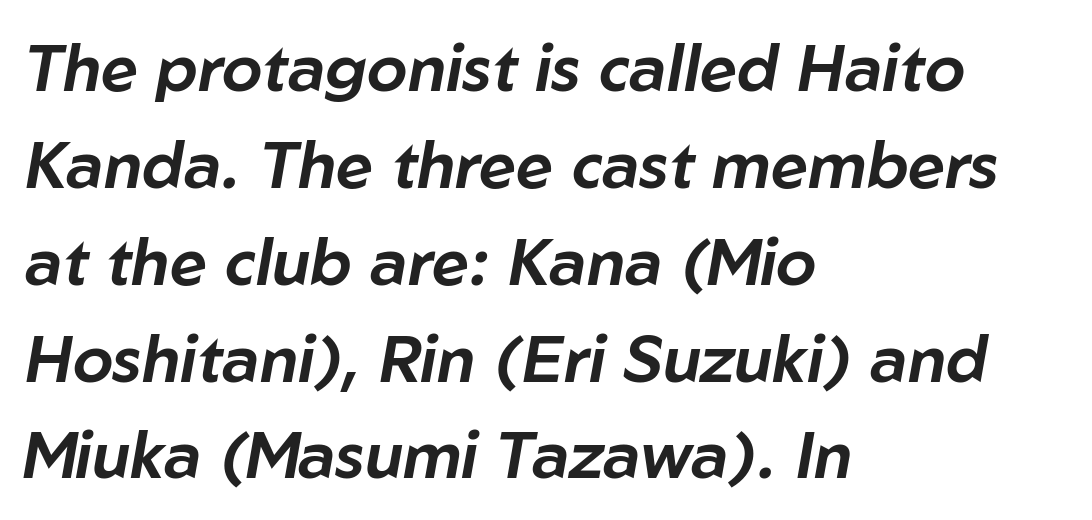
Just letters on the line, the space beneath them empty. Do the characters align in a grid? No, the font is proportional. Teacher's note: observe the even left margin — that is flush-left alignment. The rendering keeps characters at their native spacing. One glance says typical: line gaps are just what's usual.
